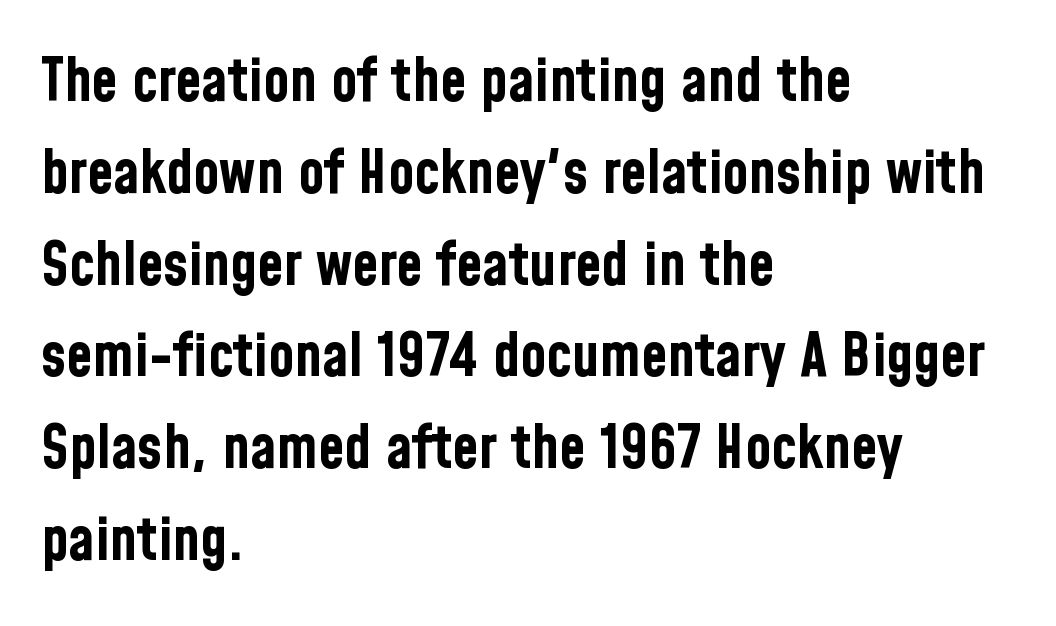
{"serif": "no", "italic": "no", "bold": "yes", "weight": "bold", "width": "condensed", "stroke_contrast": "low", "x_height": "medium", "monospaced": "no", "underline": "no", "align": "left", "line_spacing": "normal", "line_spacing_ratio": 1.53, "letter_spacing": "normal", "letter_spacing_em": 0.0, "glyph_px": 60}
